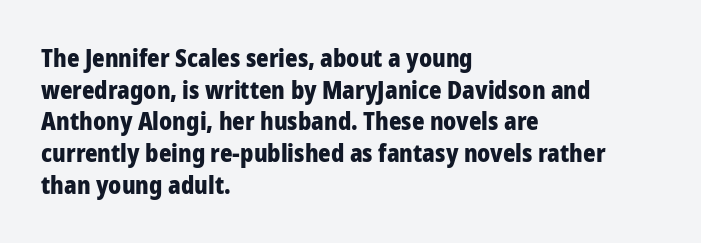
Honestly, the letter spacing is just normal — you wouldn't notice it. One glance says typical: line gaps are just what's usual. These lines stack with their left ends in a neat column. The type sits square on the baseline with zero lean. Descender tails drop into unmarked territory. How heavy is the stroke? Heavy — this is a bold.
